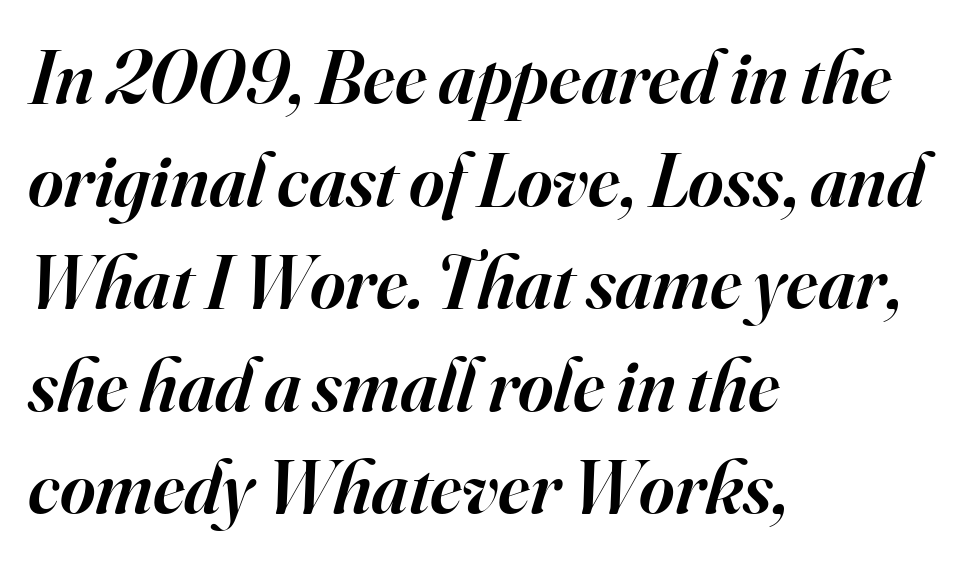
Horizontally, the lines are justified to the leading edge only. You could not count columns in this text — the font is proportionally spaced. The face used here has a pronounced slope to its letters. Observe the serifs anchoring each vertical stroke in this sample. The foot of each line stays bare and open.
